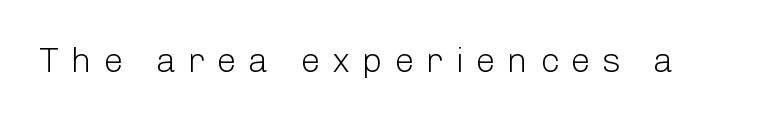
The image shows 35 px light sans-serif type, upright; set unusually wide letter spacing (+0.34 em), not underlined; low stroke contrast and a medium x-height.
